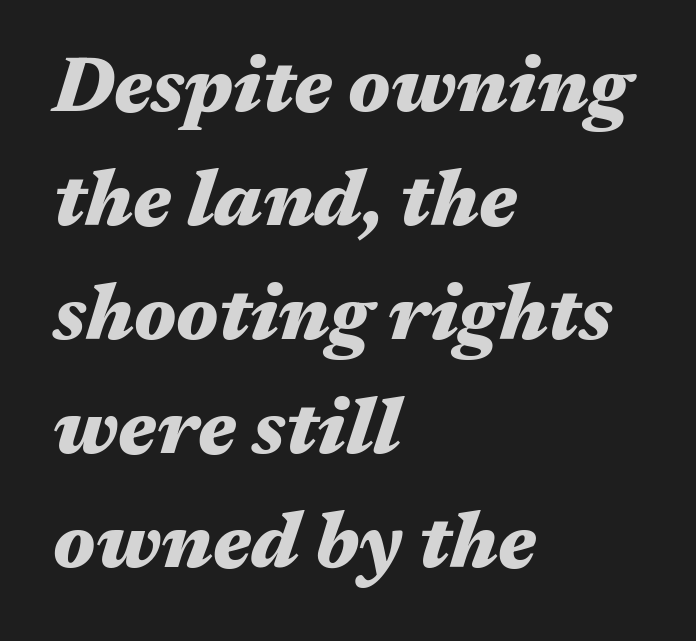
{"italic": "yes", "lean": "right", "slant_degrees": 17, "bold": "yes", "weight": "heavy", "width": "wide", "stroke_contrast": "medium", "x_height": "medium", "monospaced": "no", "underline": "no", "align": "left", "line_spacing": "normal", "line_spacing_ratio": 1.46, "letter_spacing": "normal", "letter_spacing_em": 0.0, "glyph_px": 78}
